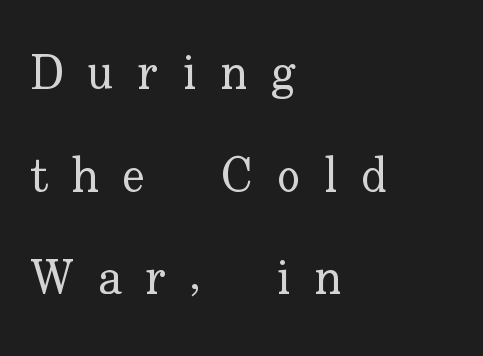
Q: Is the text bold? A: No.
Q: Is the text italic (slanted)? A: No, it is upright.
Q: Is the typeface a serif or a sans-serif typeface? A: Serif.
Q: Is the text underlined? A: No.
Q: How is the paragraph aligned? A: Left-aligned.
Q: Is the spacing between letters normal or unusually wide? A: Unusually wide.
Q: Is the spacing between lines tight, normal or loose? A: Loose.
Q: Width (condensed, normal, or wide)? A: Normal.
Q: Stroke contrast? A: Low.
Q: x-height? A: Small.
Q: Monospaced? A: No.
